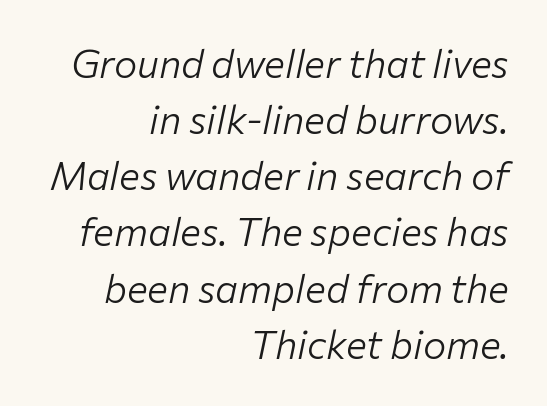
The image shows 39 px light type, italic (leaning right); set right-aligned, normal line spacing (1.44x), normal letter spacing, not underlined; low stroke contrast and a medium x-height.
